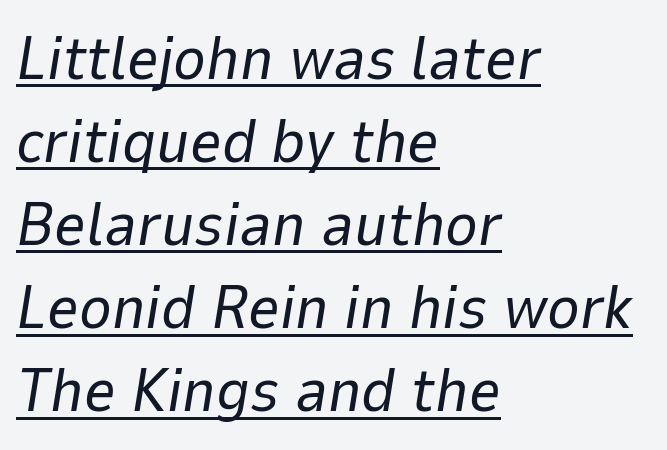
Nothing unusual about the tracking: characters are spaced as the font intends. No letter is thick-stroked: the sample isn't bold. Compared with a centered layout, this one pins lines to the left instead. This sample carries an underscore along the baseline area. Spacing verdict: proportional, widths tailored to each character.
